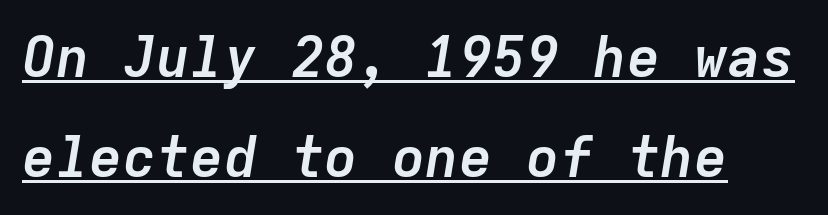
The whole block is typeset with a tilt. Students, this is bold: see how much ink each stroke carries. The setting favours the left margin, as ordinary paragraphs usually do. These lines are rendered in a fixed-pitch font. Students, note that the glyphs here touch the page at normal intervals. The words here are underlined.
